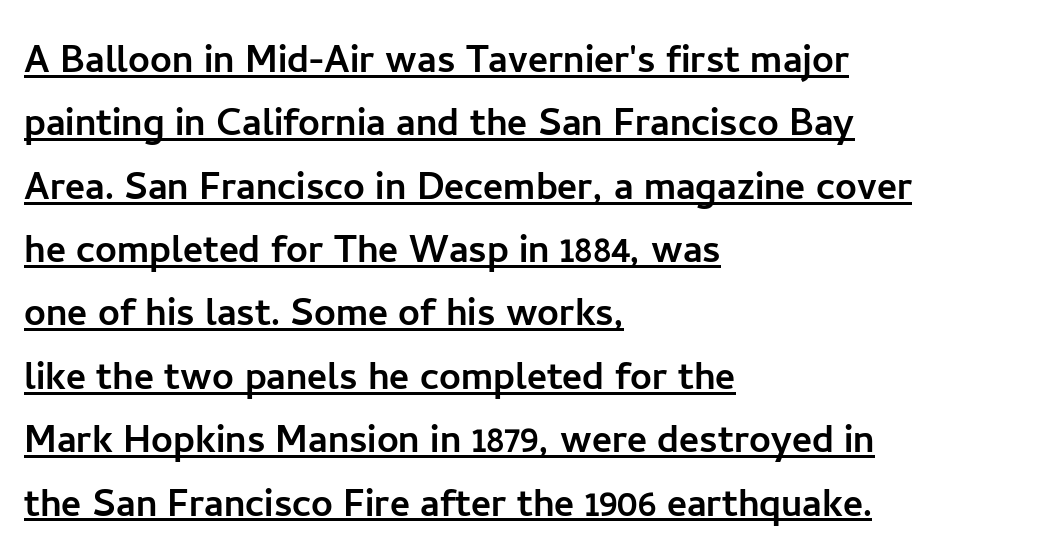
The image shows 48 px sans-serif type, upright; set left-aligned, normal line spacing (1.32x), normal letter spacing, underlined; low stroke contrast and a medium x-height.
